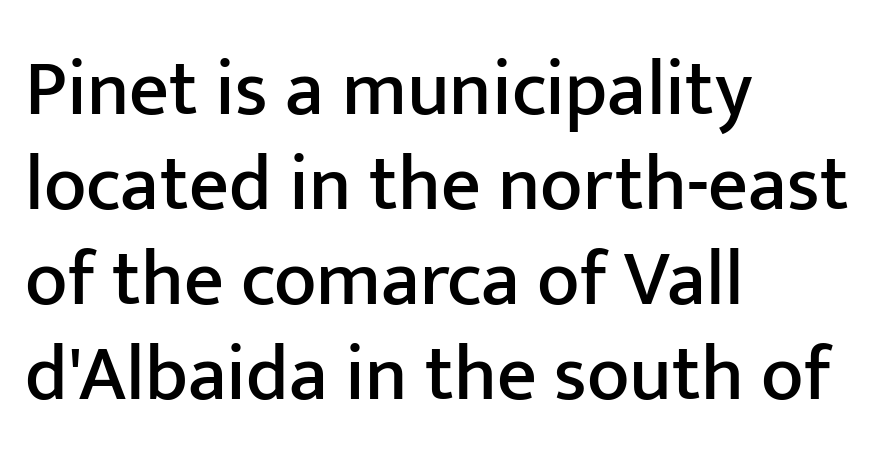
{"serif": "no", "italic": "no", "width": "normal", "stroke_contrast": "low", "x_height": "medium", "monospaced": "no", "underline": "no", "align": "left", "line_spacing_ratio": 1.22, "letter_spacing": "normal", "letter_spacing_em": 0.0, "glyph_px": 78}
